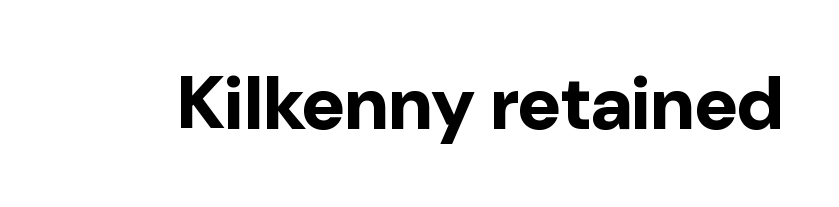
{"serif": "no", "italic": "no", "bold": "yes", "weight": "bold", "width": "normal", "stroke_contrast": "low", "x_height": "medium", "monospaced": "no", "underline": "no", "letter_spacing": "normal", "letter_spacing_em": 0.0, "glyph_px": 74}
